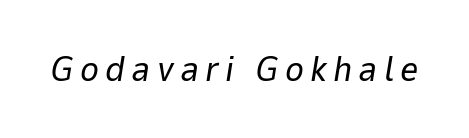
{"italic": "yes", "lean": "right", "slant_degrees": 9, "bold": "no", "weight": "regular", "width": "normal", "stroke_contrast": "low", "x_height": "medium", "monospaced": "no", "underline": "no", "glyph_px": 36}
